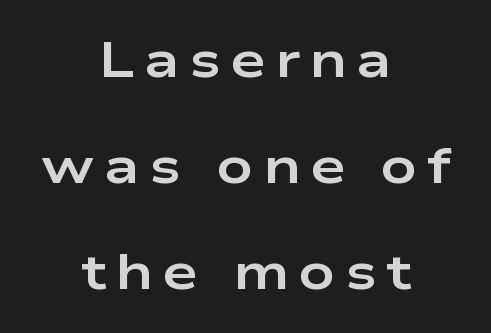
Q: Is the text bold? A: Yes.
Q: Is the text italic (slanted)? A: No, it is upright.
Q: Is the typeface a serif or a sans-serif typeface? A: Sans-serif.
Q: Is the text underlined? A: No.
Q: How is the paragraph aligned? A: Centered.
Q: Is the spacing between lines tight, normal or loose? A: Loose.
Q: Width (condensed, normal, or wide)? A: Wide.
Q: Stroke contrast? A: Low.
Q: x-height? A: Medium.
Q: Monospaced? A: No.
